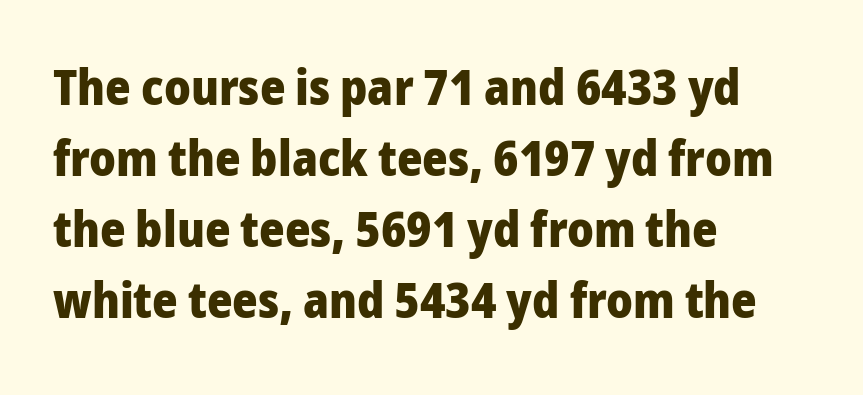
The image shows 49 px heavy sans-serif type, upright; set left-aligned, normal line spacing (1.45x), normal letter spacing, not underlined; low stroke contrast and a medium x-height.
